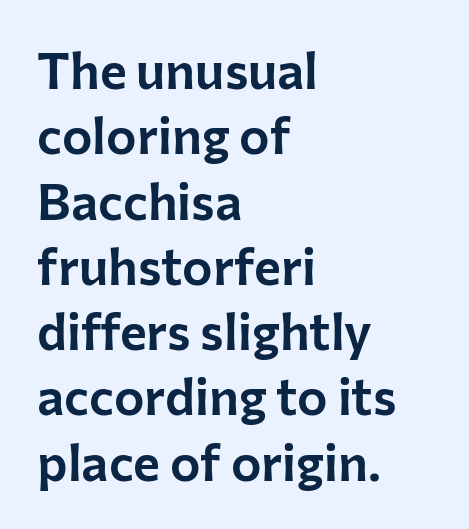
Q: Is the text italic (slanted)? A: No, it is upright.
Q: Is the typeface a serif or a sans-serif typeface? A: Sans-serif.
Q: Is the text underlined? A: No.
Q: How is the paragraph aligned? A: Left-aligned.
Q: Is the spacing between letters normal or unusually wide? A: Normal.
Q: Is the spacing between lines tight, normal or loose? A: Normal.
Q: Width (condensed, normal, or wide)? A: Normal.
Q: Stroke contrast? A: Low.
Q: x-height? A: Medium.
Q: Monospaced? A: No.
